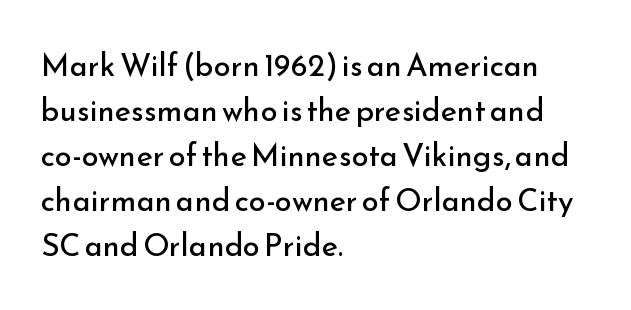
No word sits above an underline. This is the regular roman posture of the typeface. In terms of letterform style, serifs are entirely absent. The lines sit at an ordinary, default distance from one another. Each letter keeps its own natural width here, so spacing adapts to shape. A light-to-regular cut is what we see here.
